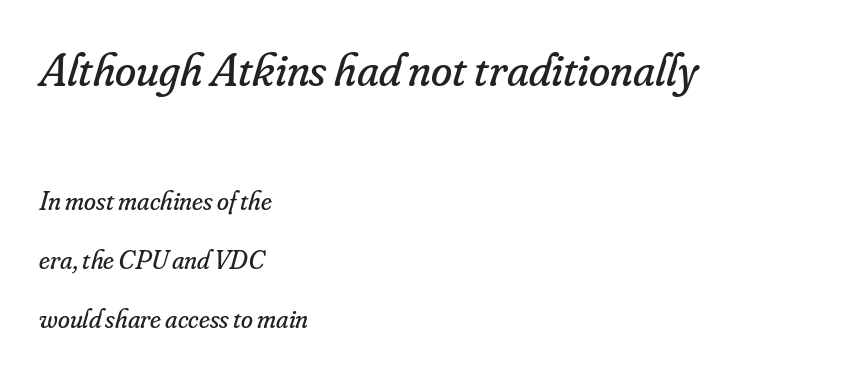
{"serif": "yes", "italic": "yes", "lean": "right", "slant_degrees": 16, "bold": "no", "weight": "regular", "width": "normal", "stroke_contrast": "low", "x_height": "small", "monospaced": "no", "underline": "no", "align": "left", "line_spacing": "loose", "line_spacing_ratio": 2.19, "letter_spacing": "normal", "letter_spacing_em": 0.0, "larger_block": "first", "size_ratio": 1.78, "glyph_px": 48}
